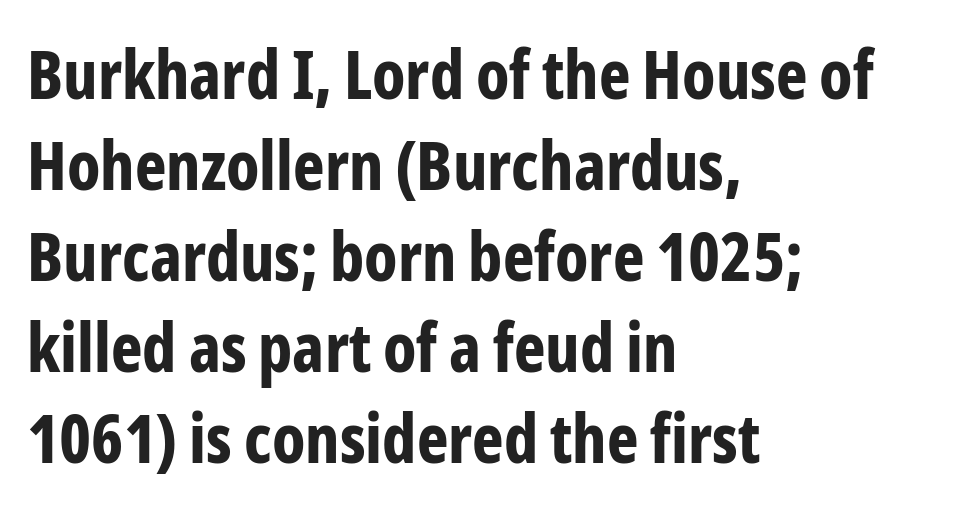
The image shows 67 px bold, condensed sans-serif type, upright; set left-aligned, normal line spacing (1.36x), normal letter spacing, not underlined; low stroke contrast and a medium x-height.
